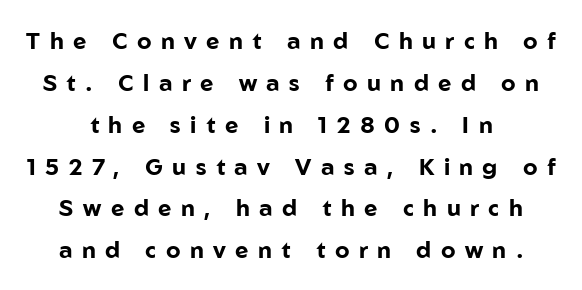
The image shows 23 px bold type, upright; set centered, line spacing 1.82x, unusually wide letter spacing (+0.41 em), not underlined.
